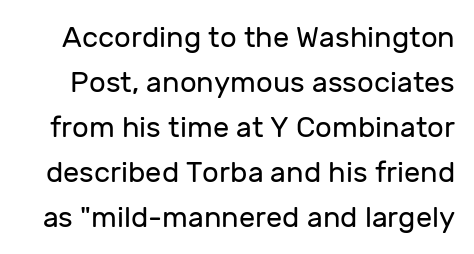
Q: Is the text bold? A: No.
Q: Is the text italic (slanted)? A: No, it is upright.
Q: Is the typeface a serif or a sans-serif typeface? A: Sans-serif.
Q: Is the text underlined? A: No.
Q: Is the spacing between letters normal or unusually wide? A: Normal.
Q: Is the spacing between lines tight, normal or loose? A: Normal.
Q: Width (condensed, normal, or wide)? A: Normal.
Q: Stroke contrast? A: Low.
Q: x-height? A: Medium.
Q: Monospaced? A: No.
